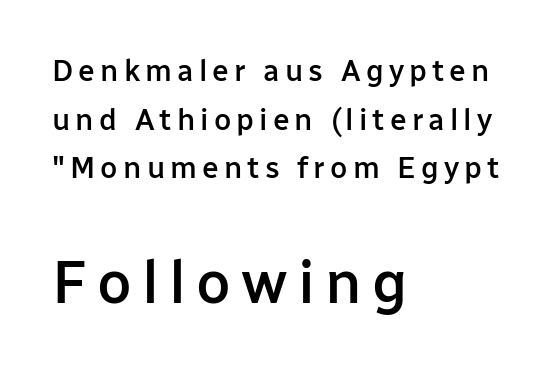
You could not count columns in this text — the font is proportionally spaced. The paragraph shown leans on its left margin. The gap between lines stays unmarked. Regarding leading, the lines here are spaced in the standard way.
